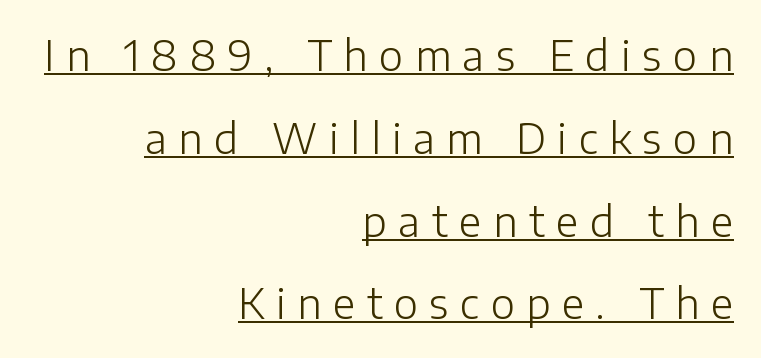
Q: Is the text bold? A: No.
Q: Is the text italic (slanted)? A: No, it is upright.
Q: Is the typeface a serif or a sans-serif typeface? A: Sans-serif.
Q: Is the text underlined? A: Yes.
Q: How is the paragraph aligned? A: Right-aligned.
Q: Is the spacing between letters normal or unusually wide? A: Unusually wide.
Q: Is the spacing between lines tight, normal or loose? A: Loose.
Q: Width (condensed, normal, or wide)? A: Normal.
Q: Stroke contrast? A: Low.
Q: x-height? A: Medium.
Q: Monospaced? A: No.
